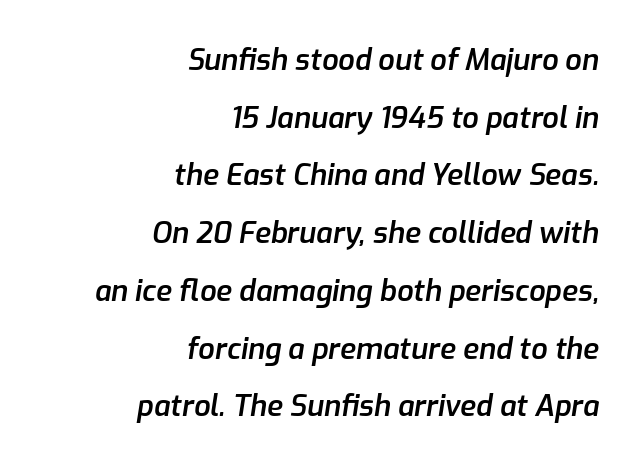
These lines carry some extra weight — a demibold, not a full bold. Note the varied advance widths — an 'i' is clearly narrower than an 'm'. Notice the wide empty band between every row — that's loose leading. Bare-footed words on every line. Compared with a flush-left layout, this one pins lines to the opposite, right side.
